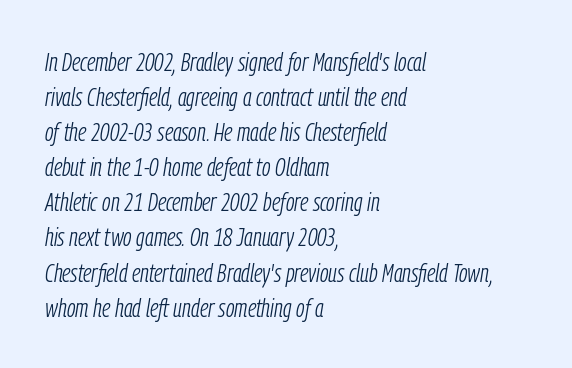
{"italic": "yes", "lean": "right", "slant_degrees": 9, "bold": "no", "underline": "no", "align": "left", "line_spacing": "normal", "line_spacing_ratio": 1.35, "letter_spacing": "normal", "letter_spacing_em": 0.0, "glyph_px": 26}
